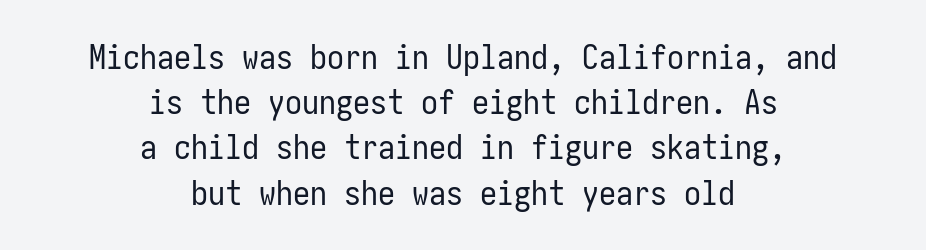
The image shows 34 px regular-weight, condensed sans-serif type, upright; set centered, normal line spacing (1.33x), normal letter spacing, not underlined; low stroke contrast and a medium x-height.
